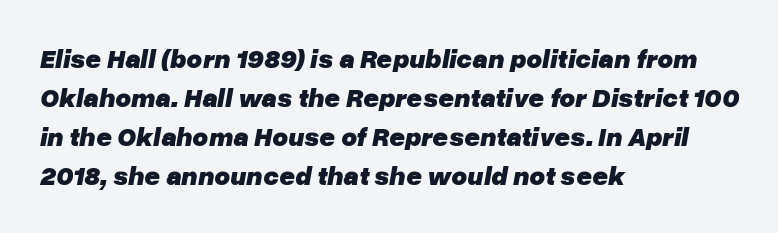
The image shows 27 px bold type, italic (leaning right); set left-aligned, normal line spacing (1.45x), normal letter spacing, not underlined.
